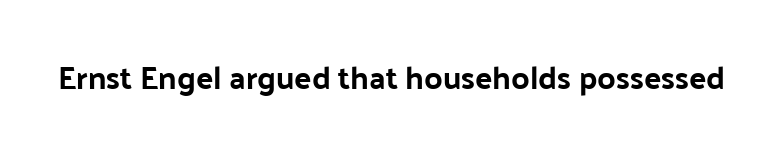
{"serif": "no", "italic": "no", "bold": "yes", "weight": "bold", "width": "normal", "stroke_contrast": "low", "x_height": "medium", "monospaced": "no", "underline": "no", "letter_spacing": "normal", "letter_spacing_em": 0.0, "glyph_px": 32}
